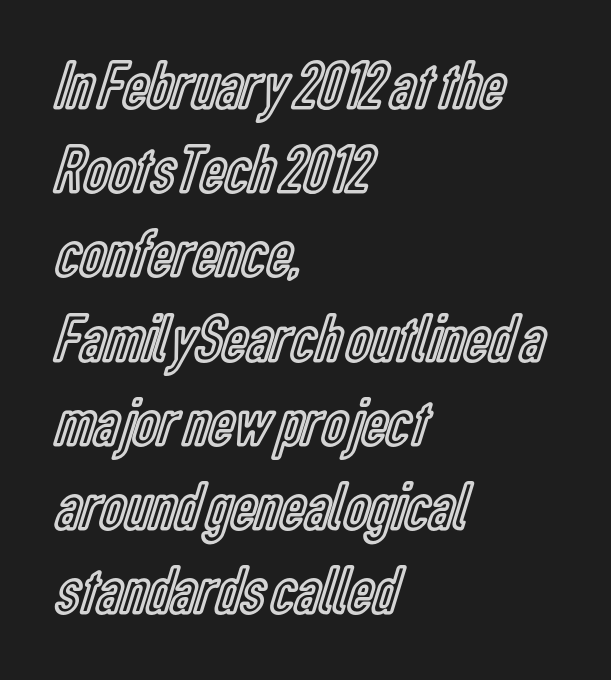
{"width": "condensed", "x_height": "medium", "monospaced": "no", "underline": "no", "align": "left", "line_spacing_ratio": 1.22, "letter_spacing": "normal", "letter_spacing_em": 0.0, "glyph_px": 69}
